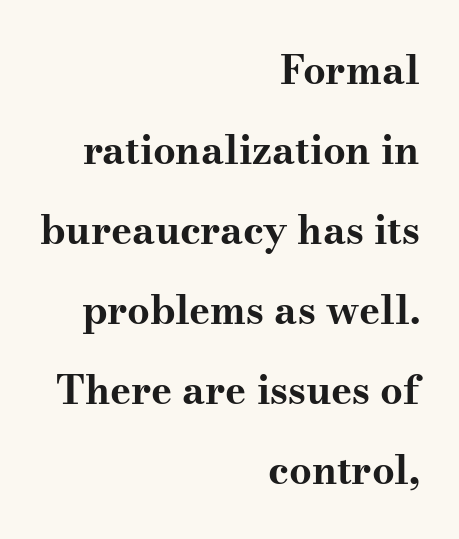
The image shows 40 px bold, wide serif type, upright; set right-aligned, loose line spacing (2.0x), normal letter spacing, not underlined; medium stroke contrast and a small x-height.
